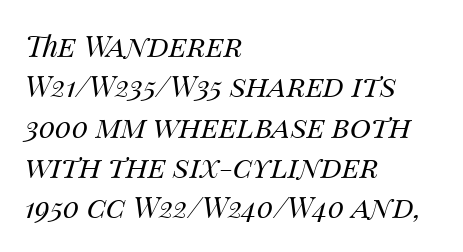
The image shows 29 px regular-weight type, italic (leaning right); set left-aligned, normal line spacing (1.39x), normal letter spacing, not underlined; medium stroke contrast and a large x-height.
